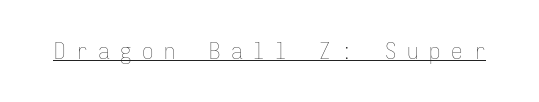
Q: Is the text bold? A: No.
Q: Is the text italic (slanted)? A: No, it is upright.
Q: Is the text underlined? A: Yes.
Q: Is the spacing between letters normal or unusually wide? A: Unusually wide.
